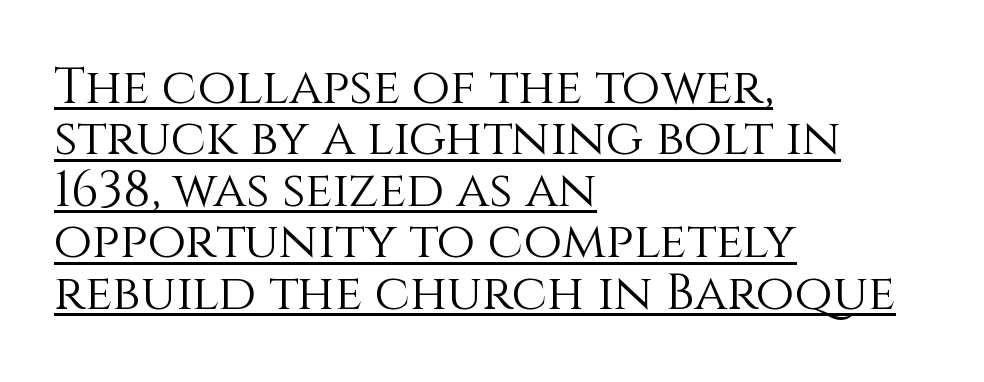
The image shows 50 px light type, upright; set left-aligned, tight line spacing (1.03x), normal letter spacing, underlined; a large x-height.
